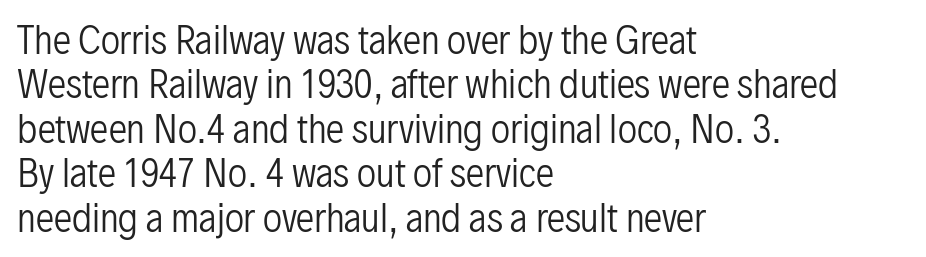
{"serif": "no", "italic": "no", "bold": "no", "weight": "regular", "width": "condensed", "stroke_contrast": "low", "x_height": "medium", "monospaced": "no", "underline": "no", "align": "left", "line_spacing_ratio": 1.2, "letter_spacing": "normal", "letter_spacing_em": 0.0, "glyph_px": 37}
